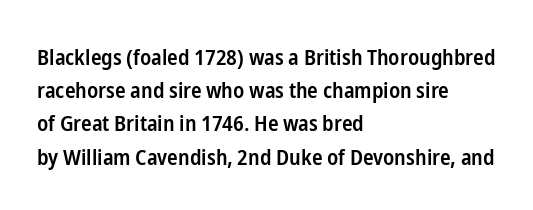
The image shows 22 px text type, upright; set left-aligned, normal line spacing (1.51x), normal letter spacing, not underlined.
